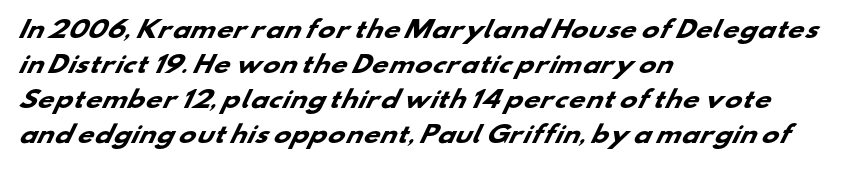
Each glyph is drawn with heavy, bold strokes. This rendering features lettering with no underline. Successive baselines arrive at the customary interval. Which margin do the lines hug? The left one — the right edge is uneven.
